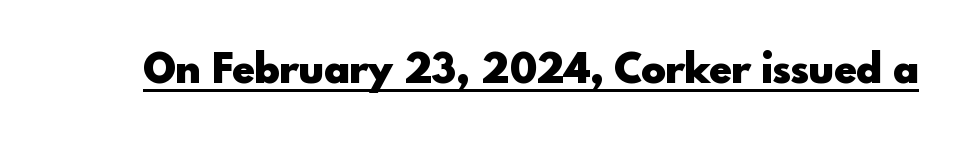
The image shows 41 px heavy sans-serif type, upright; set normal letter spacing, underlined; a small x-height.
